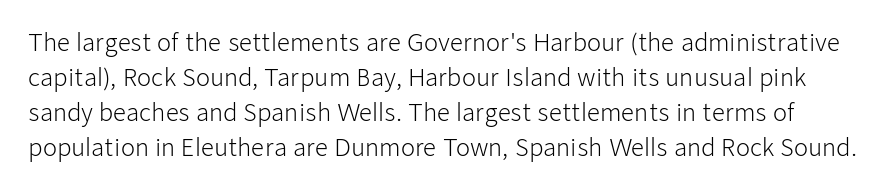
The rendering keeps characters at their native spacing. A roman cut, with each character standing at attention. Weight class: somewhere from thin through regular. The space beneath each line is pristine and unruled. Vertical spacing — default.
